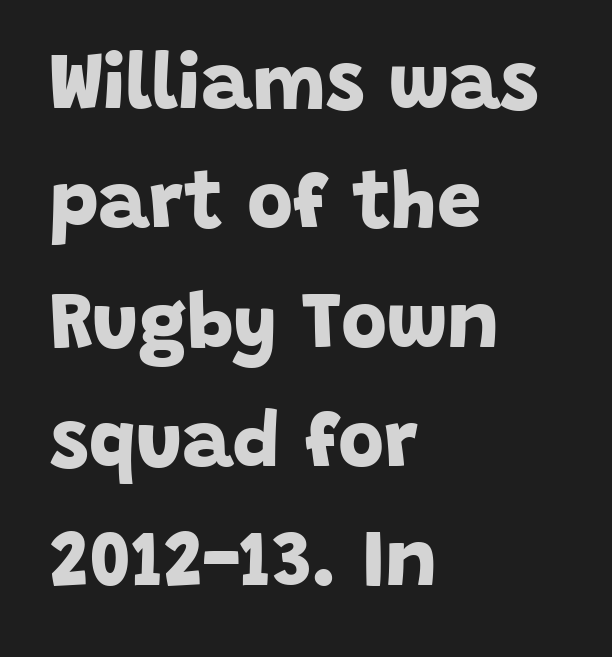
The image shows 79 px bold sans-serif type; set left-aligned, normal line spacing (1.51x), normal letter spacing, not underlined; low stroke contrast and a large x-height.
